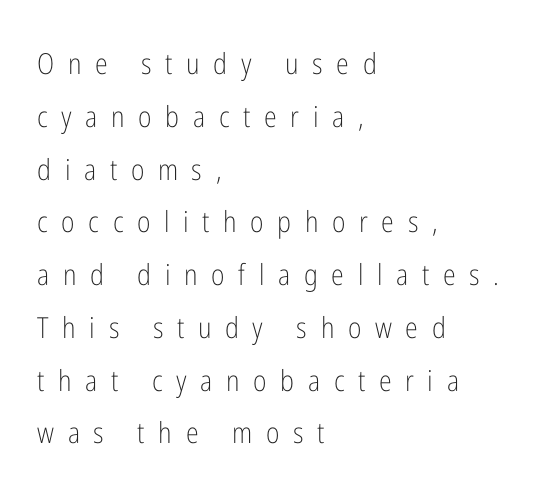
{"serif": "no", "italic": "no", "bold": "no", "weight": "light", "width": "condensed", "stroke_contrast": "low", "x_height": "medium", "monospaced": "no", "underline": "no", "align": "left", "line_spacing_ratio": 1.82, "letter_spacing": "wide", "letter_spacing_em": 0.47, "glyph_px": 29}
